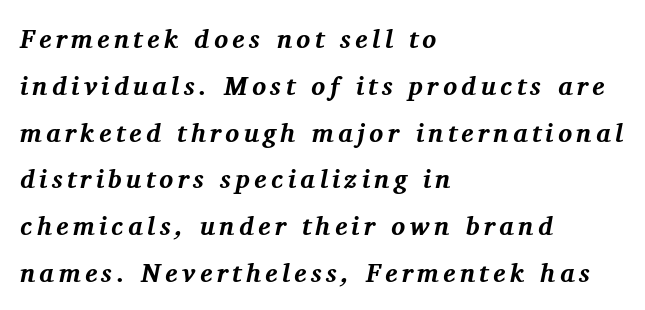
The image shows 26 px bold type, italic (leaning right); set left-aligned, line spacing 1.8x, not underlined.
